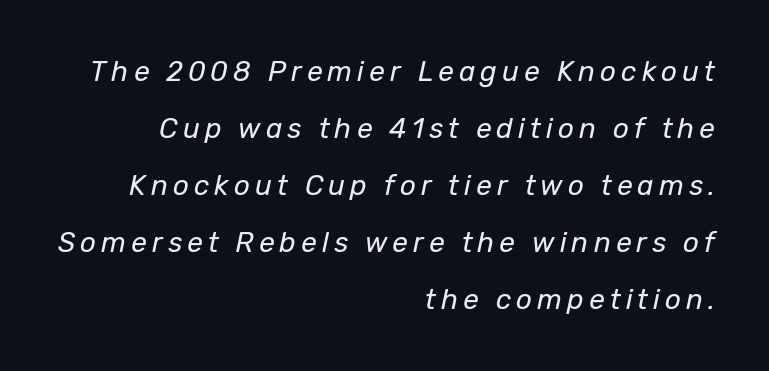
Q: Is the text bold? A: No.
Q: Is the text italic (slanted)? A: Yes, it leans right by about 12 degrees.
Q: Is the text underlined? A: No.
Q: How is the paragraph aligned? A: Right-aligned.
Q: Is the spacing between lines tight, normal or loose? A: Loose.
Q: Width (condensed, normal, or wide)? A: Normal.
Q: Stroke contrast? A: Low.
Q: x-height? A: Medium.
Q: Monospaced? A: No.
